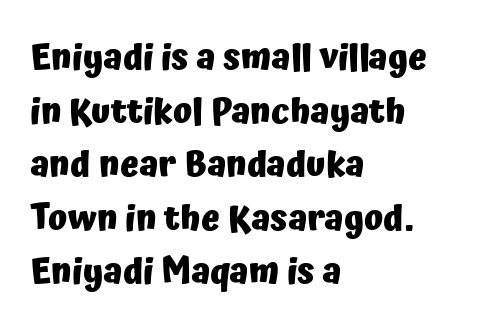
Q: Is the text bold? A: Yes.
Q: Is the text italic (slanted)? A: No, it is upright.
Q: Is the typeface a serif or a sans-serif typeface? A: Sans-serif.
Q: Is the text underlined? A: No.
Q: How is the paragraph aligned? A: Left-aligned.
Q: Is the spacing between letters normal or unusually wide? A: Normal.
Q: Is the spacing between lines tight, normal or loose? A: Normal.
Q: Width (condensed, normal, or wide)? A: Normal.
Q: Stroke contrast? A: Low.
Q: x-height? A: Medium.
Q: Monospaced? A: No.
